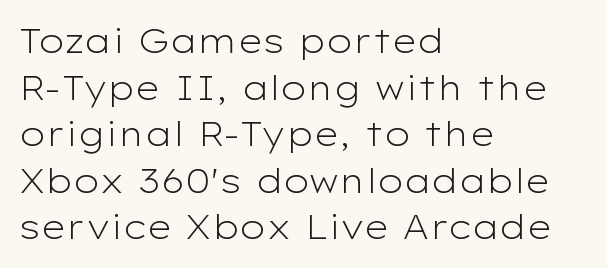
{"serif": "no", "italic": "no", "bold": "no", "weight": "light", "width": "wide", "stroke_contrast": "low", "x_height": "medium", "monospaced": "no", "underline": "no", "align": "left", "line_spacing": "normal", "line_spacing_ratio": 1.37, "letter_spacing": "normal", "letter_spacing_em": 0.0, "glyph_px": 34}
